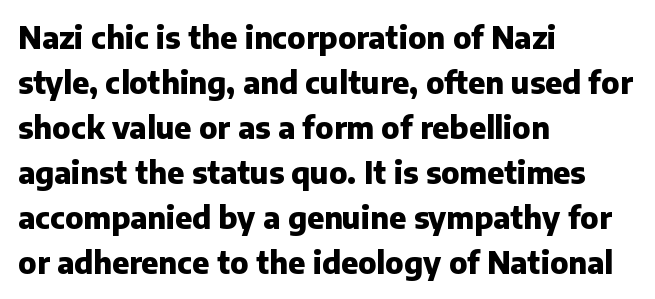
Weight: bold. Tracking value appears to be zero — textbook default spacing. Posture: upright roman. Just letters on the line, the space beneath them empty. The letters advance in unequal steps, a hallmark of proportional type. The rendering anchors every line to the left-hand side.
